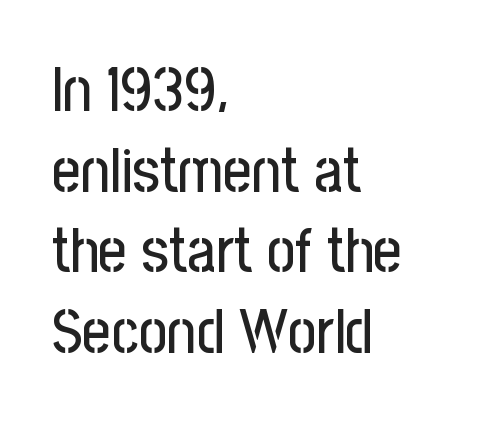
The type sits square on the baseline with zero lean. Each letter's strokes conclude bluntly, with no projecting serifs. Default kerning and tracking; the words read as compact shapes. The leading is moderate, giving the passage an even texture.
